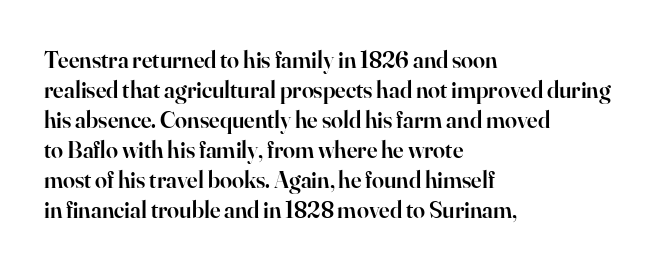
{"italic": "no", "bold": "semi", "underline": "no", "align": "left", "line_spacing": "normal", "line_spacing_ratio": 1.25, "letter_spacing": "normal", "letter_spacing_em": 0.0, "glyph_px": 24}
